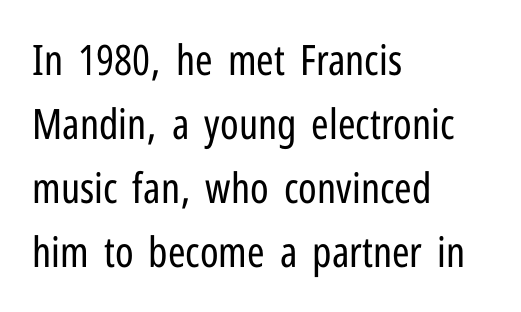
The image shows 42 px regular-weight, condensed sans-serif type, upright; set left-aligned, normal line spacing (1.52x), normal letter spacing, not underlined; low stroke contrast and a medium x-height.
